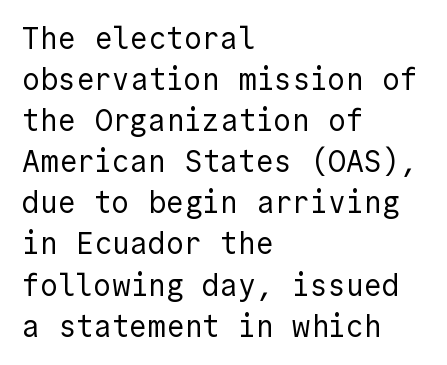
{"serif": "no", "italic": "no", "bold": "no", "weight": "regular", "width": "normal", "x_height": "medium", "underline": "no", "align": "left", "line_spacing": "normal", "line_spacing_ratio": 1.37, "letter_spacing": "normal", "letter_spacing_em": 0.0, "glyph_px": 30}
